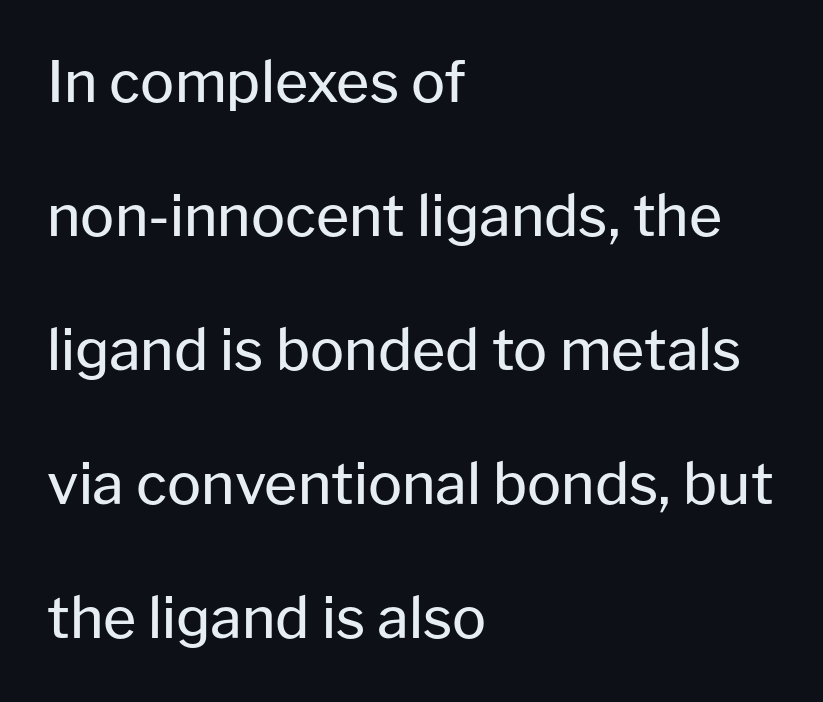
Q: Is the text bold? A: No.
Q: Is the text italic (slanted)? A: No, it is upright.
Q: Is the typeface a serif or a sans-serif typeface? A: Sans-serif.
Q: Is the text underlined? A: No.
Q: How is the paragraph aligned? A: Left-aligned.
Q: Is the spacing between letters normal or unusually wide? A: Normal.
Q: Is the spacing between lines tight, normal or loose? A: Loose.
Q: Width (condensed, normal, or wide)? A: Normal.
Q: Stroke contrast? A: Low.
Q: x-height? A: Medium.
Q: Monospaced? A: No.
